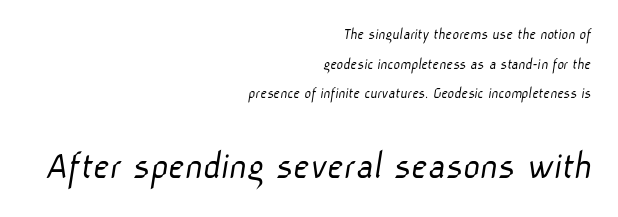
{"serif": "no", "bold": "no", "weight": "light", "width": "normal", "stroke_contrast": "low", "x_height": "medium", "monospaced": "no", "underline": "no", "align": "right", "line_spacing_ratio": 1.85, "letter_spacing": "normal", "letter_spacing_em": 0.0, "larger_block": "second", "size_ratio": 2.56, "glyph_px": 41}
